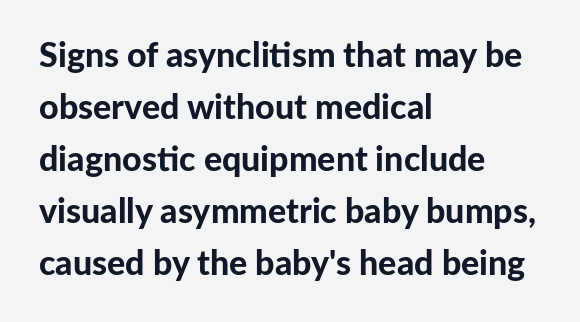
Q: Is the text bold? A: Yes.
Q: Is the text italic (slanted)? A: No, it is upright.
Q: Is the typeface a serif or a sans-serif typeface? A: Sans-serif.
Q: Is the text underlined? A: No.
Q: How is the paragraph aligned? A: Left-aligned.
Q: Is the spacing between letters normal or unusually wide? A: Normal.
Q: Is the spacing between lines tight, normal or loose? A: Normal.
Q: Width (condensed, normal, or wide)? A: Normal.
Q: Stroke contrast? A: Low.
Q: x-height? A: Medium.
Q: Monospaced? A: No.
